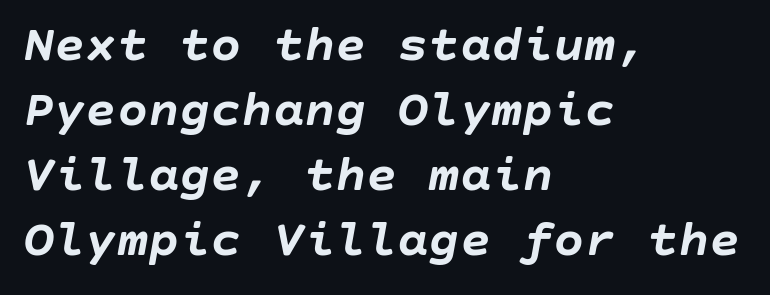
Q: Is the text bold? A: Yes.
Q: Is the text italic (slanted)? A: Yes, it leans right by about 10 degrees.
Q: Is the text underlined? A: No.
Q: How is the paragraph aligned? A: Left-aligned.
Q: Is the spacing between letters normal or unusually wide? A: Normal.
Q: Is the spacing between lines tight, normal or loose? A: Normal.
Q: Width (condensed, normal, or wide)? A: Normal.
Q: Stroke contrast? A: Low.
Q: x-height? A: Large.
